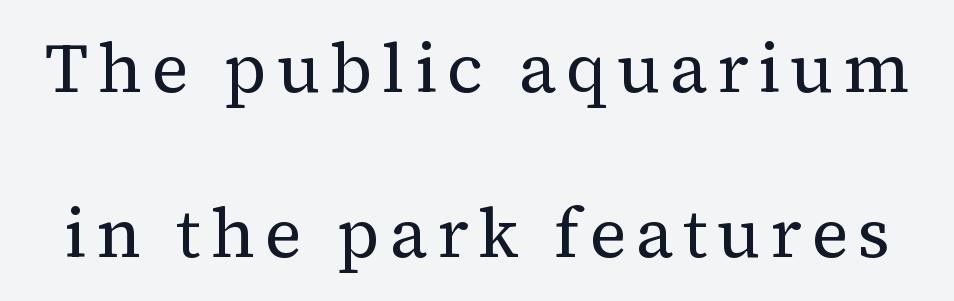
Q: Is the text bold? A: No.
Q: Is the text italic (slanted)? A: No, it is upright.
Q: Is the typeface a serif or a sans-serif typeface? A: Serif.
Q: Is the text underlined? A: No.
Q: Is the spacing between lines tight, normal or loose? A: Loose.
Q: Width (condensed, normal, or wide)? A: Normal.
Q: Stroke contrast? A: Medium.
Q: x-height? A: Medium.
Q: Monospaced? A: No.
